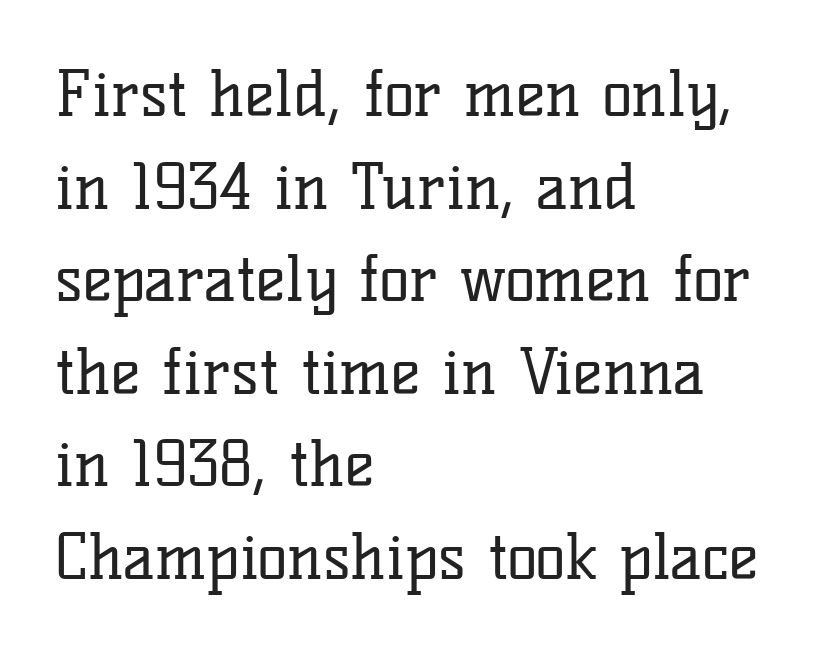
A typesetter would mark this as roman, not italic. No word sits above an underline. Reading down the column, the eye jumps a familiar distance to each next line. Every row of glyphs begins at an identical x-position on the left. Varying glyph widths throughout — classic text-font behaviour.
